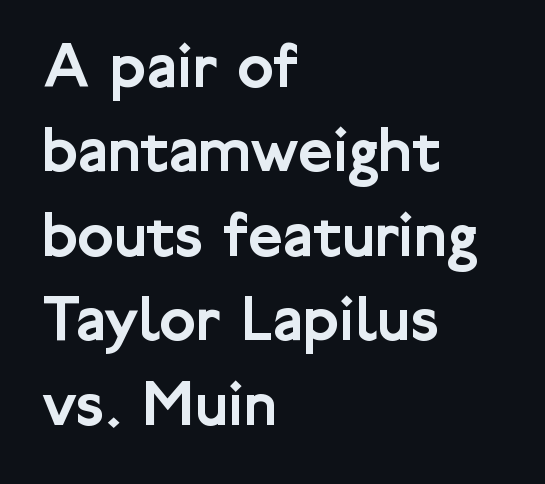
Q: Is the text italic (slanted)? A: No, it is upright.
Q: Is the typeface a serif or a sans-serif typeface? A: Sans-serif.
Q: Is the text underlined? A: No.
Q: How is the paragraph aligned? A: Left-aligned.
Q: Is the spacing between letters normal or unusually wide? A: Normal.
Q: Is the spacing between lines tight, normal or loose? A: Normal.
Q: Width (condensed, normal, or wide)? A: Normal.
Q: Stroke contrast? A: Low.
Q: x-height? A: Medium.
Q: Monospaced? A: No.
